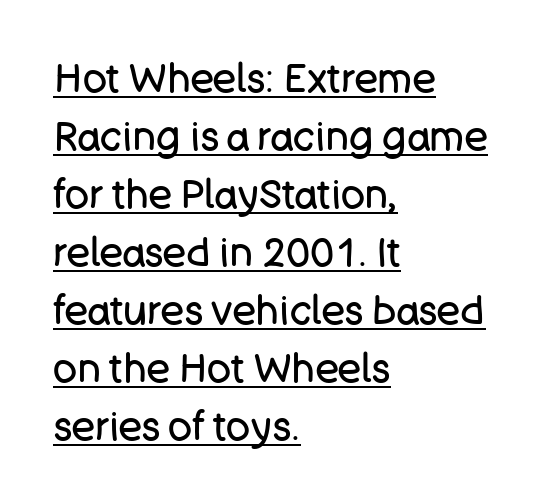
{"serif": "no", "italic": "no", "bold": "no", "weight": "regular", "width": "normal", "stroke_contrast": "low", "x_height": "large", "monospaced": "no", "underline": "yes", "align": "left", "line_spacing": "normal", "line_spacing_ratio": 1.45, "letter_spacing": "normal", "letter_spacing_em": 0.0, "glyph_px": 40}
